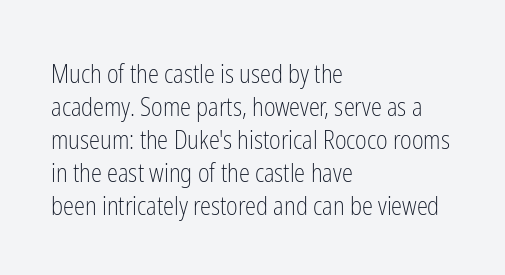
The image shows 25 px text type, upright; set left-aligned, normal line spacing (1.32x), normal letter spacing, not underlined.
